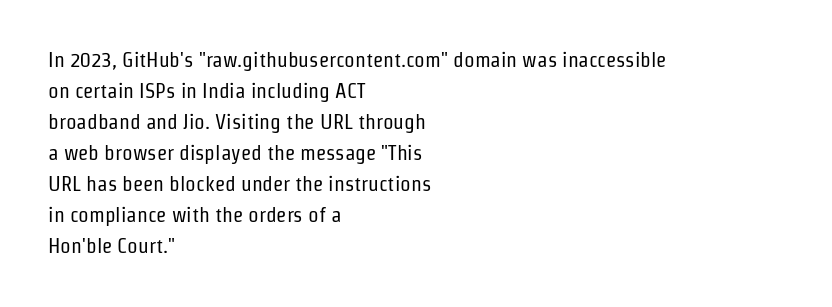
{"italic": "no", "bold": "no", "underline": "no", "align": "left", "line_spacing": "normal", "line_spacing_ratio": 1.48, "letter_spacing": "normal", "letter_spacing_em": 0.0, "glyph_px": 21}
